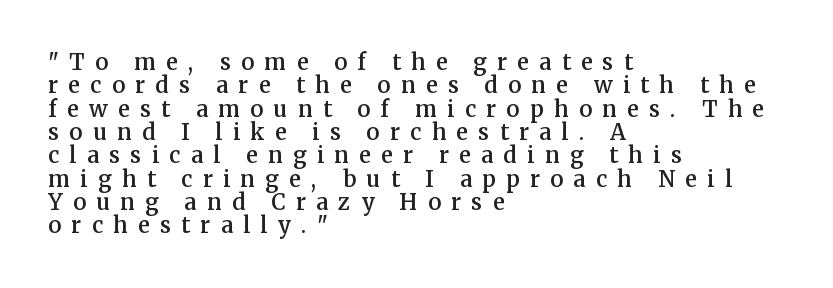
{"italic": "no", "bold": "semi", "underline": "no", "align": "left", "line_spacing": "tight", "line_spacing_ratio": 1.06, "letter_spacing": "wide", "letter_spacing_em": 0.47, "glyph_px": 22}
